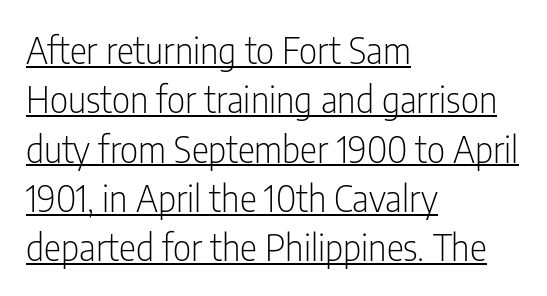
The image shows 36 px light, condensed sans-serif type, upright; set left-aligned, normal line spacing (1.37x), normal letter spacing, underlined; low stroke contrast and a medium x-height.
